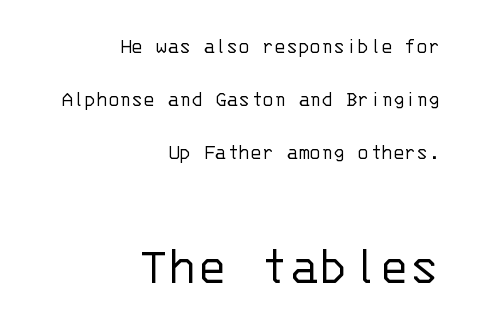
{"serif": "no", "italic": "no", "bold": "no", "weight": "light", "width": "normal", "stroke_contrast": "low", "x_height": "large", "monospaced": "yes", "underline": "no", "align": "right", "line_spacing": "loose", "line_spacing_ratio": 2.42, "letter_spacing": "normal", "letter_spacing_em": 0.0, "larger_block": "second", "size_ratio": 2.55, "glyph_px": 56}
